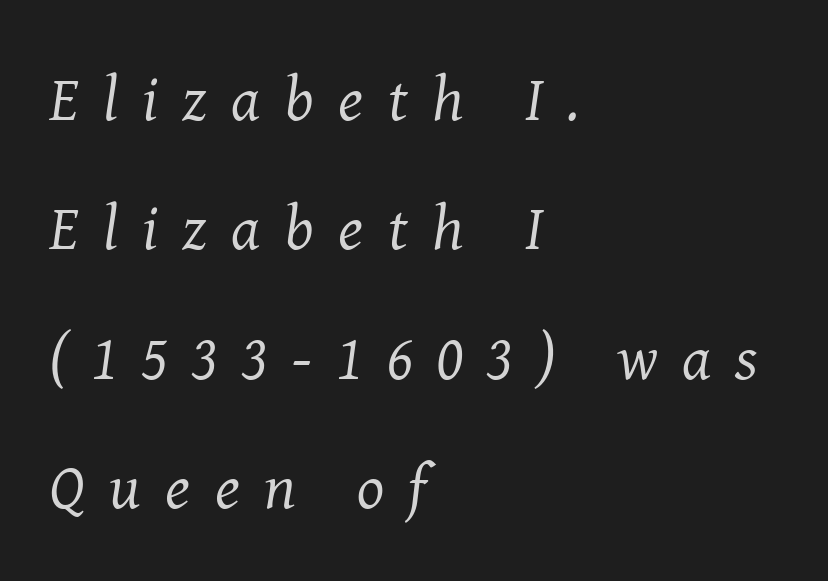
Q: Is the text bold? A: No.
Q: Is the text italic (slanted)? A: Yes, it leans right by about 8 degrees.
Q: Is the typeface a serif or a sans-serif typeface? A: Serif.
Q: Is the text underlined? A: No.
Q: How is the paragraph aligned? A: Left-aligned.
Q: Is the spacing between letters normal or unusually wide? A: Unusually wide.
Q: Is the spacing between lines tight, normal or loose? A: Loose.
Q: Width (condensed, normal, or wide)? A: Normal.
Q: Stroke contrast? A: Medium.
Q: x-height? A: Medium.
Q: Monospaced? A: No.
